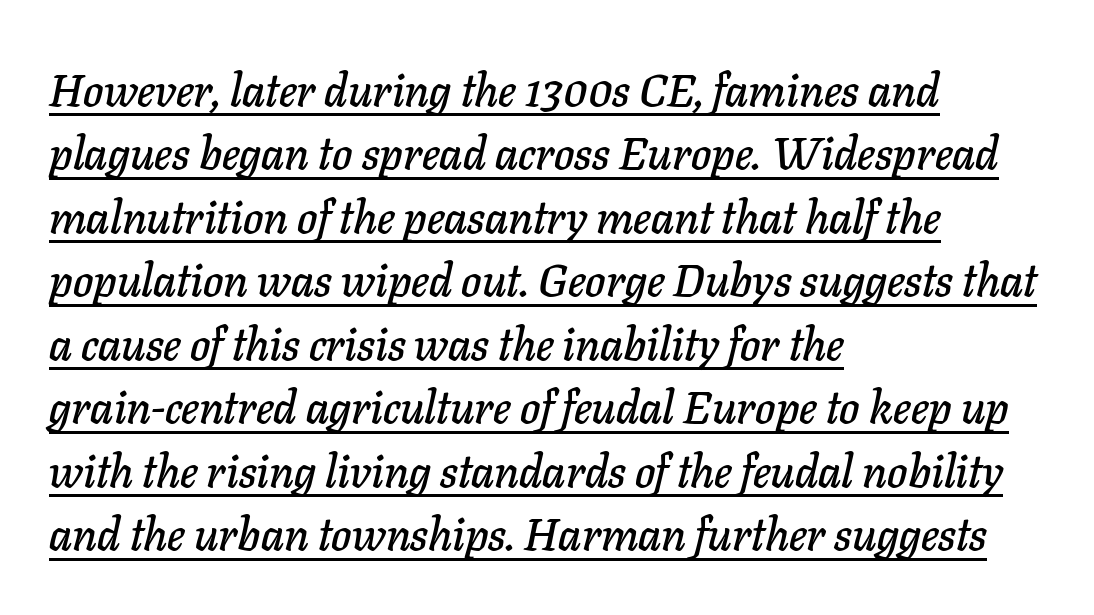
A normal amount of white space separates one row of letters from the next. Look at the tracking — it's just the regular setting, nothing added. Is this a fixed-width face? No — the glyphs have proportional, varying widths. Caption: lettering with a line underneath. A student would call this left alignment; a typographer would say flush left, rag right.
